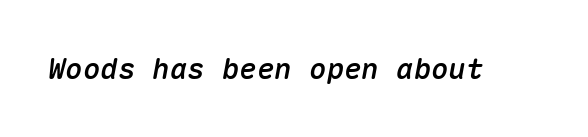
{"italic": "yes", "lean": "right", "slant_degrees": 10, "width": "normal", "stroke_contrast": "medium", "x_height": "medium", "monospaced": "yes", "underline": "no", "letter_spacing": "normal", "letter_spacing_em": 0.0, "glyph_px": 29}
